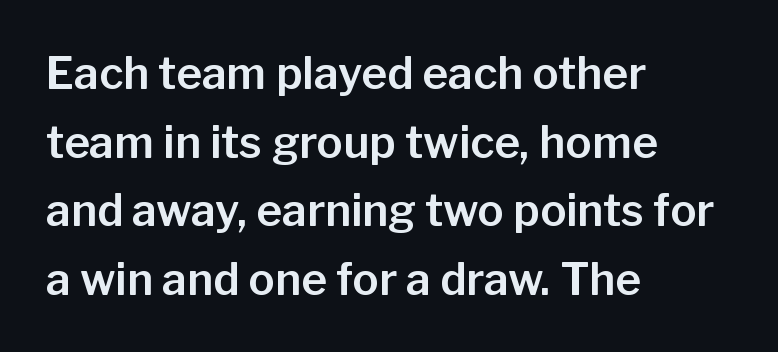
Nope, no serifs anywhere on these letters. The letters sit at their default tracking, neither squeezed nor spread. Rendered with straight, roman letterforms. The foot of each line stays bare and open.
